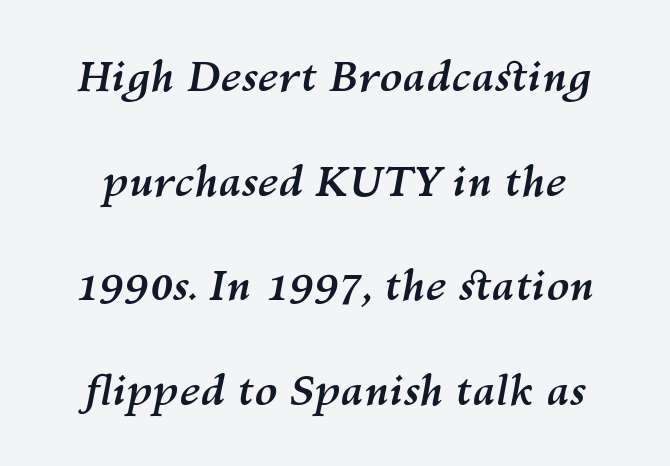
The image shows 42 px semibold type, italic (leaning right); set loose line spacing (2.49x), normal letter spacing, not underlined; medium stroke contrast and a medium x-height.
